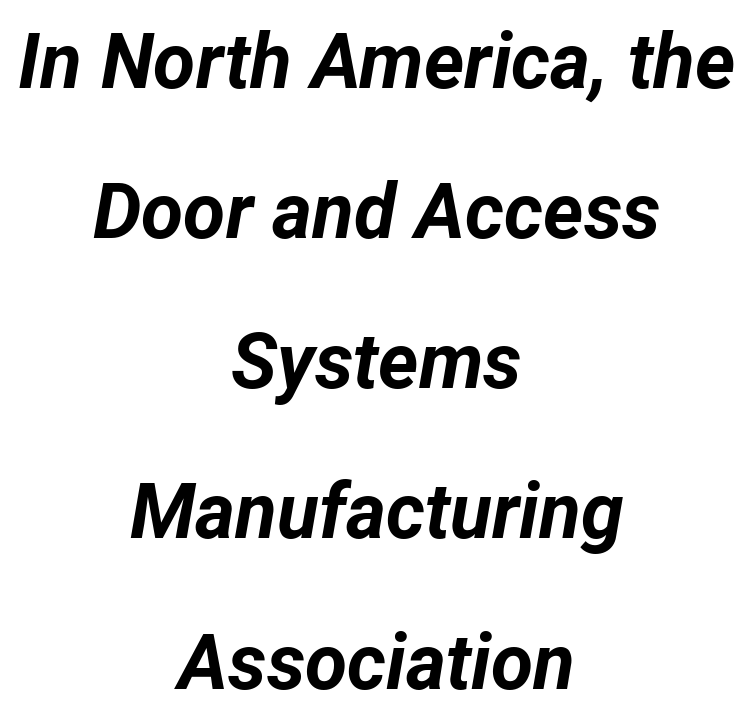
Is this a fixed-width face? No — the glyphs have proportional, varying widths. Clear beneath every line of the passage. Nothing unusual about the tracking: characters are spaced as the font intends. Casual observation: everything's sitting right in the middle.
